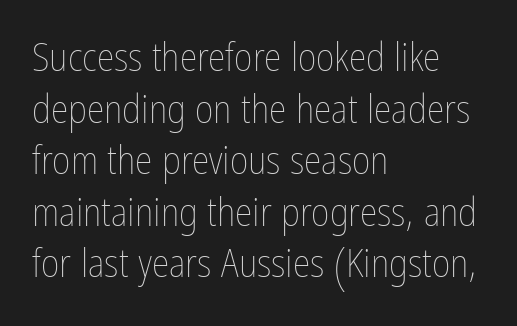
The image shows 40 px thin, condensed type, upright; set left-aligned, normal line spacing (1.29x), normal letter spacing, not underlined; low stroke contrast and a medium x-height.
